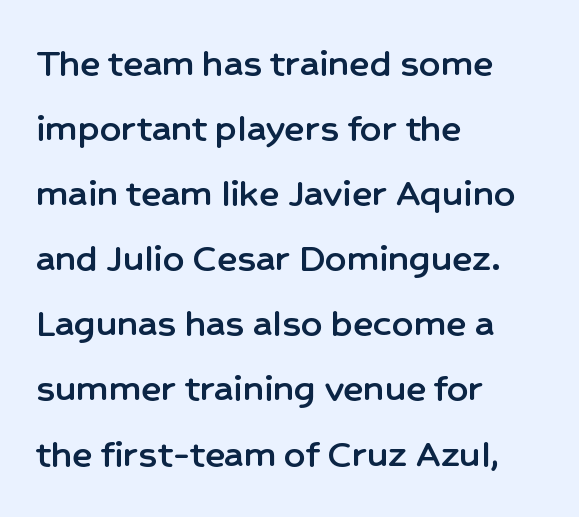
Q: Is the text italic (slanted)? A: No, it is upright.
Q: Is the typeface a serif or a sans-serif typeface? A: Sans-serif.
Q: Is the text underlined? A: No.
Q: How is the paragraph aligned? A: Left-aligned.
Q: Is the spacing between letters normal or unusually wide? A: Normal.
Q: Is the spacing between lines tight, normal or loose? A: Normal.
Q: Width (condensed, normal, or wide)? A: Normal.
Q: Stroke contrast? A: Low.
Q: x-height? A: Medium.
Q: Monospaced? A: No.
